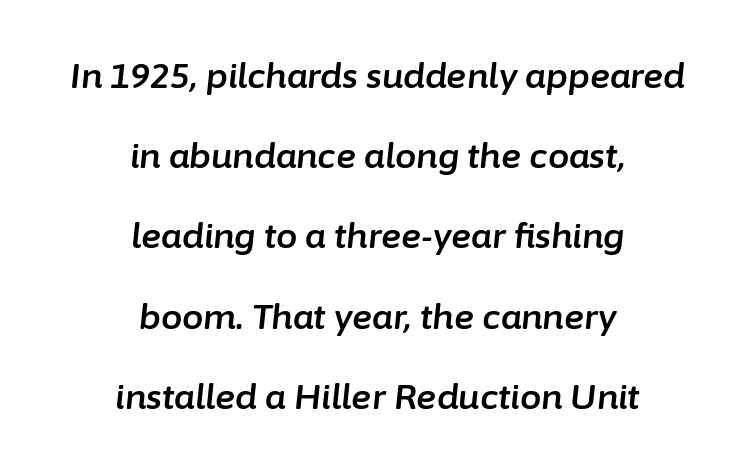
How are the letters spaced? Ordinarily, with no added tracking. Words float on clear page, feet unadorned. The vertical gap from one line to the next is large. You could not count columns in this text — the font is proportionally spaced. Observe the lean: these are italic letterforms.
